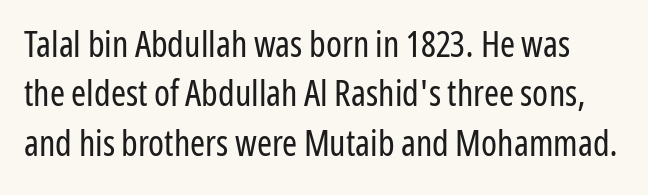
{"serif": "no", "italic": "no", "bold": "no", "weight": "regular", "width": "condensed", "stroke_contrast": "low", "x_height": "medium", "monospaced": "no", "underline": "no", "line_spacing": "normal", "line_spacing_ratio": 1.37, "letter_spacing": "normal", "letter_spacing_em": 0.0, "glyph_px": 36}
